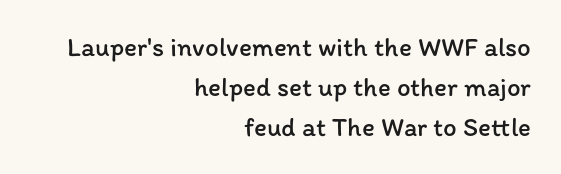
Decoration check: the copy has no underline. No extra ink here — the face is not bold. Ordinary non-slanted type is in use. Tracking value appears to be zero — textbook default spacing. A student would call this right alignment; a typographer would say flush right, rag left. If you measured baseline to baseline, you'd find a middling distance.
